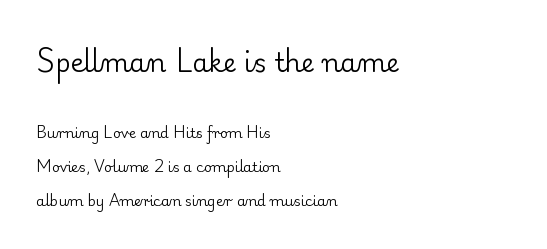
{"italic": "no", "bold": "no", "underline": "no", "align": "left", "line_spacing": "loose", "line_spacing_ratio": 2.41, "letter_spacing": "normal", "letter_spacing_em": 0.0, "larger_block": "first", "size_ratio": 1.86, "glyph_px": 26}
